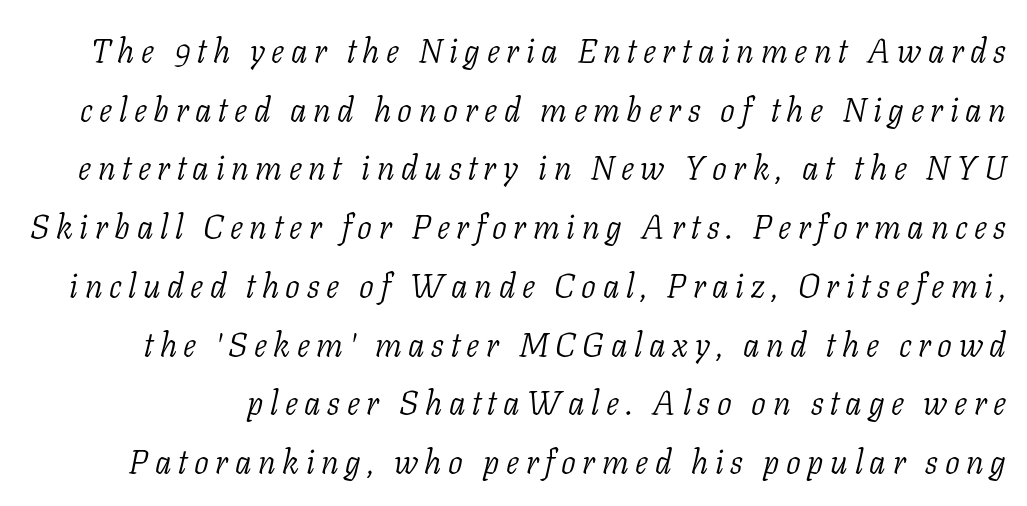
Typographically, this falls in the serif category. Looking at the ascenders, they clearly lean. Any mark beneath the type? The region is blank. The letters advance in unequal steps, a hallmark of proportional type. Weight class: somewhere from thin through regular.
